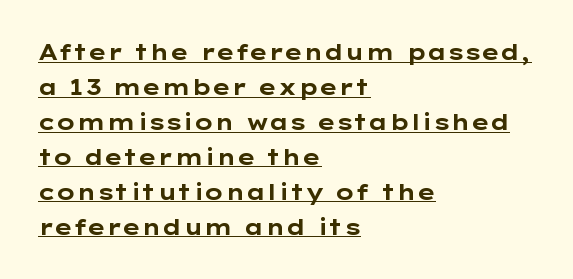
The space between consecutive lines is moderate. There is no visible air inserted between adjacent glyphs. A continuous stroke trails under the words, as in a hyperlink. In CSS terms this would be text-align: left.
